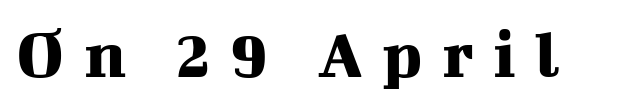
{"serif": "yes", "italic": "no", "width": "normal", "stroke_contrast": "medium", "x_height": "medium", "monospaced": "no", "underline": "no", "letter_spacing": "wide", "letter_spacing_em": 0.28, "glyph_px": 70}
